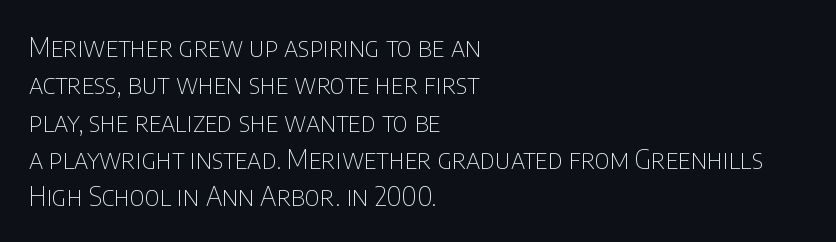
{"italic": "no", "bold": "no", "underline": "no", "align": "left", "line_spacing": "normal", "line_spacing_ratio": 1.38, "letter_spacing": "normal", "letter_spacing_em": 0.0, "glyph_px": 27}
